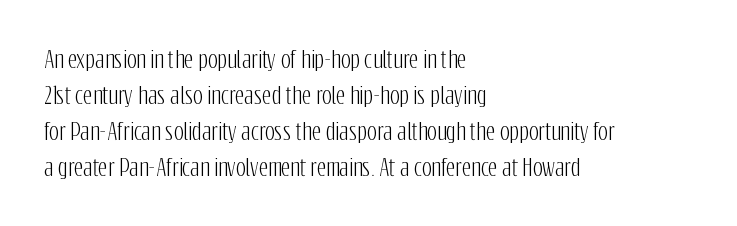
The image shows 23 px text type, upright; set left-aligned, normal line spacing (1.57x), normal letter spacing, not underlined.
